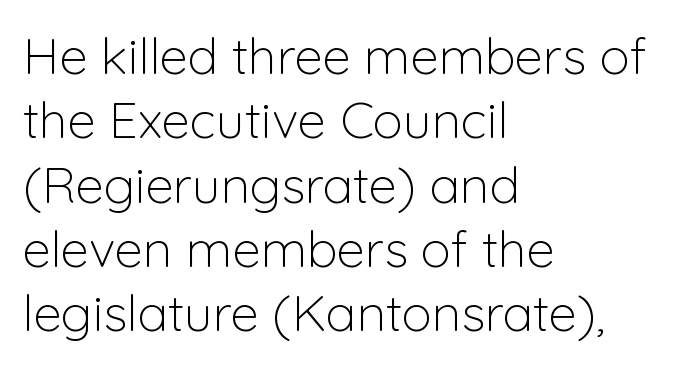
The text block is weighted toward the left margin, trailing off unevenly rightward. Baseline-to-baseline distance is the conventional proportion of letter height. Honestly, there is no underline to notice here at all. Standard letterfit; no display-style spreading of the glyphs. Notice how the stems are strictly vertical — no italics here. Examine the stroke ends and you'll find no serifs.
